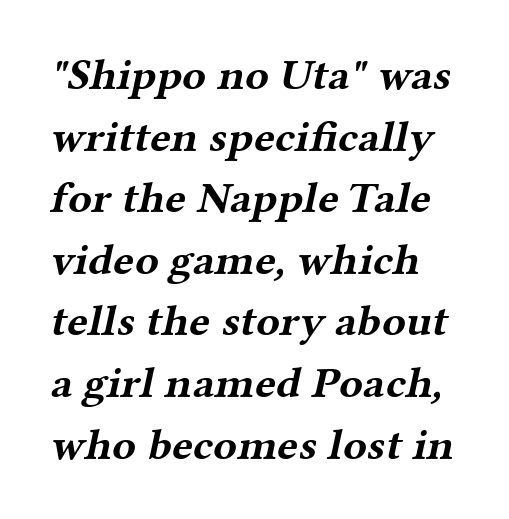
{"serif": "yes", "bold": "yes", "weight": "bold", "width": "wide", "stroke_contrast": "medium", "x_height": "medium", "monospaced": "no", "underline": "no", "align": "left", "line_spacing": "normal", "line_spacing_ratio": 1.4, "letter_spacing": "normal", "letter_spacing_em": 0.0, "glyph_px": 44}
